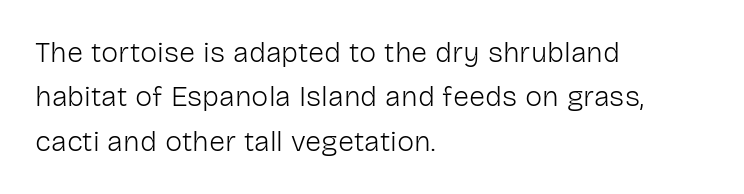
Characters remain perfectly vertical along every line. What kind of face is this? One without serifs — a sans. Short note: letters normally spaced. Nothing heavy about these letters — not bold at all.
